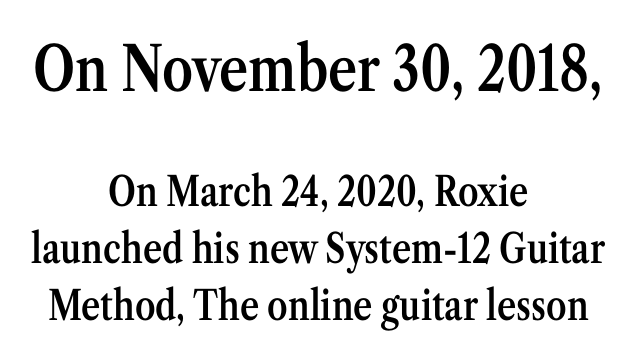
The image shows 62 px semibold, condensed serif type, upright; set centered, normal line spacing (1.39x), normal letter spacing, not underlined; the first (top) block is 1.51x larger; medium stroke contrast and a medium x-height.
